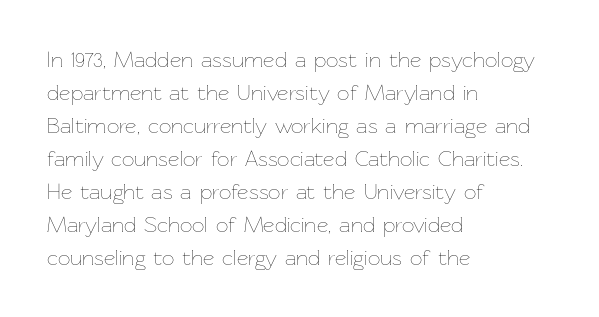
In terms of leading, this rendering sits right in the middle. Quick note: not italic, upright. Stems here are at most as thick as an everyday book face. Letter spacing: default.
